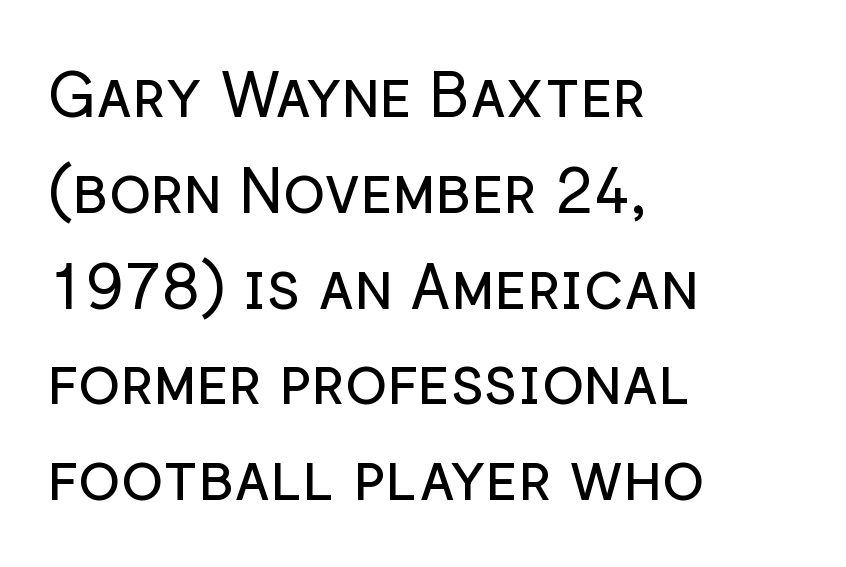
The words here are not underlined. The characters display no serif detailing; their extremities are plain. The letterforms sit shoulder to shoulder at normal distance. This sample has the flowing, uneven cadence of proportional lettering. The lettering holds an erect, upright posture throughout. The characters are drawn with everyday or finer stroke widths.
